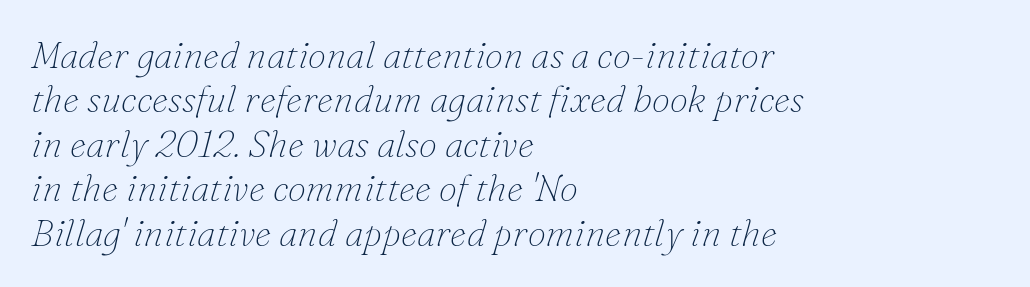
Vertical stems look standard width or narrower in stroke. Small tapered or slab feet sit at the stroke ends, so this counts as serif. Italic? Definitely — the glyphs are oblique. Proportional: the letters do not fall into vertical columns.
